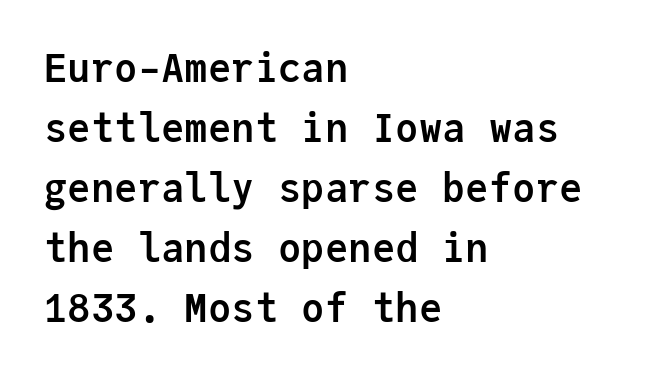
Q: Is the text bold? A: Yes.
Q: Is the text italic (slanted)? A: No, it is upright.
Q: Is the typeface a serif or a sans-serif typeface? A: Sans-serif.
Q: Is the text underlined? A: No.
Q: How is the paragraph aligned? A: Left-aligned.
Q: Is the spacing between letters normal or unusually wide? A: Normal.
Q: Is the spacing between lines tight, normal or loose? A: Normal.
Q: Width (condensed, normal, or wide)? A: Normal.
Q: Stroke contrast? A: Low.
Q: x-height? A: Medium.
Q: Monospaced? A: Yes.
